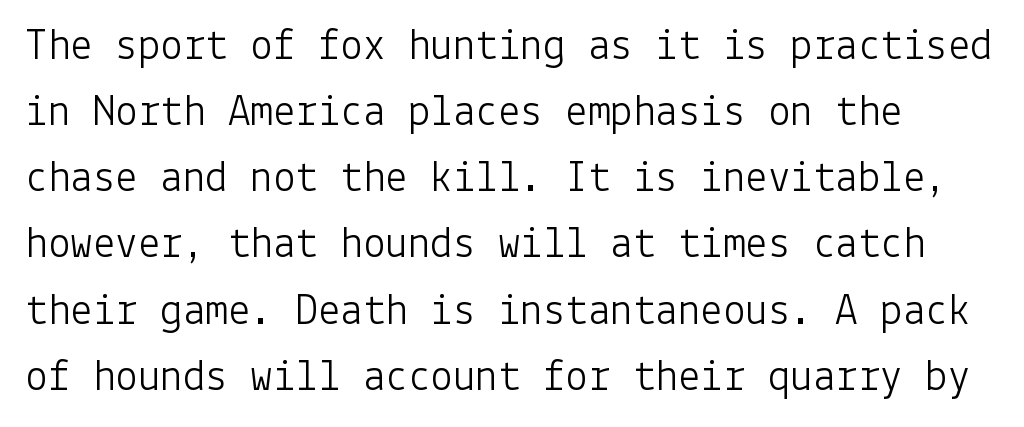
Vertically, the passage feels balanced, rows spaced as you'd expect. The strokes carry an ordinary text weight at most. Each row of text sits above clean, open space. The rendering keeps characters at their native spacing. In terms of posture, this sample is upright. In terms of letterform style, serifs are entirely absent.
